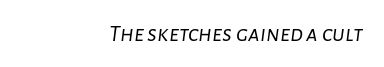
The glyphs look as if they've been sheared to an angle. The weight would be labelled regular, book, light, or lighter still. Layout note: lines flush right. Has an underline been added? It has not. Compared with typical body copy, the letter spacing here is the same.
